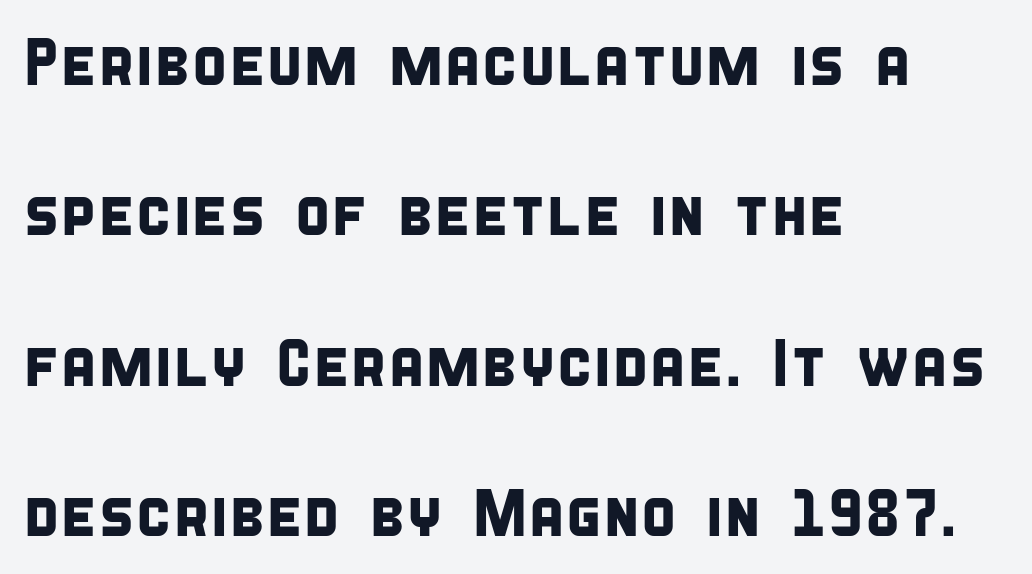
The image shows 66 px condensed sans-serif type; set left-aligned, loose line spacing (2.28x), normal letter spacing, not underlined; low stroke contrast and a large x-height.
